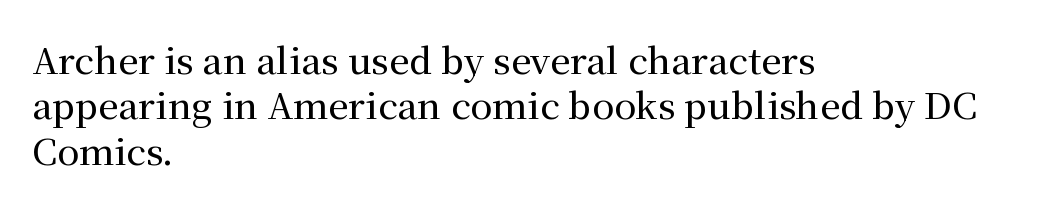
Does the copy run flush right? No — it runs flush left. You could not count columns in this text — the font is proportionally spaced. You could call the tracking neutral — neither tight nor loose. The passage shown is typeset with a serif family.
